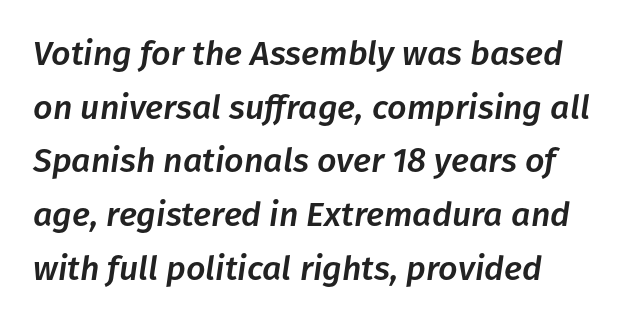
An italicized treatment has been applied to the whole sample. The face used here is rendered with its standard letterfit. A typesetter would call this proportional, since set widths differ per character. The baseline area is clear. A normal amount of white space separates one row of letters from the next.
